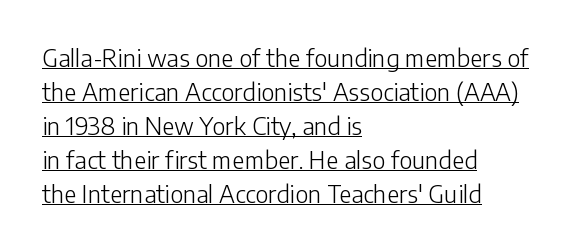
Q: Is the text bold? A: No.
Q: Is the text italic (slanted)? A: No, it is upright.
Q: Is the text underlined? A: Yes.
Q: How is the paragraph aligned? A: Left-aligned.
Q: Is the spacing between letters normal or unusually wide? A: Normal.
Q: Is the spacing between lines tight, normal or loose? A: Normal.
